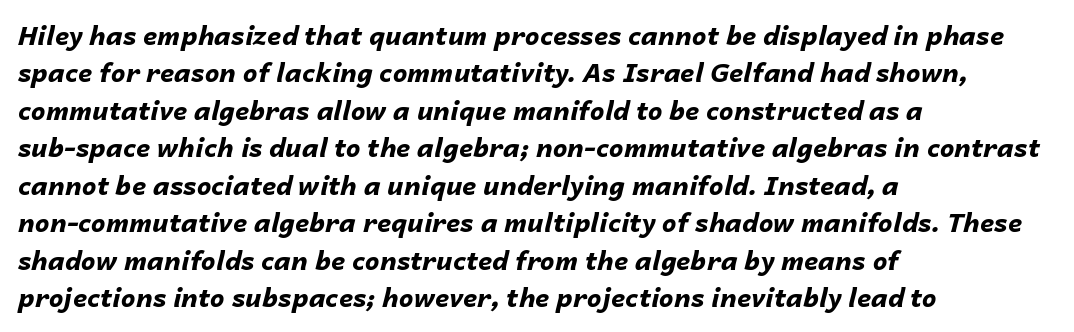
Compared with typical body copy, the letter spacing here is the same. These lines were composed using italics. Horizontal bands of white between lines are of average thickness. Beneath every word, the page is bare.
